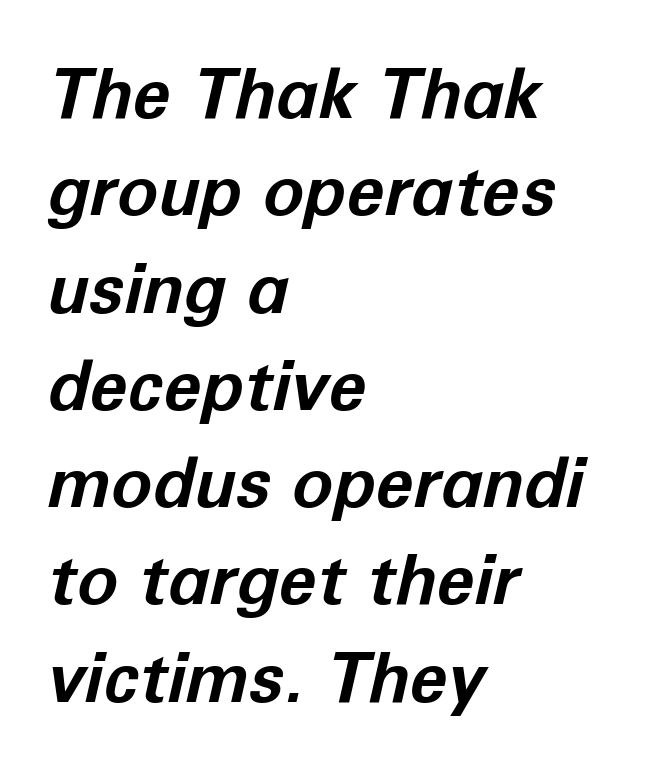
Check under the words: just untouched page. Do the characters align in a grid? No, the font is proportional. I'd describe the lettering as bold — thick and assertive. A classic flush-left, rag-right setting is used for this passage. The typography opts for an oblique posture over an upright one. Observe the ordinary spacing: letters are neighbours, not strangers.
